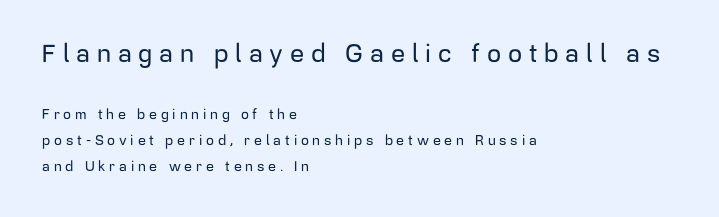
The image shows 25 px text type, upright; set left-aligned, line spacing 1.84x, unusually wide letter spacing (+0.27 em), not underlined; the first (top) block is 1.79x larger.
